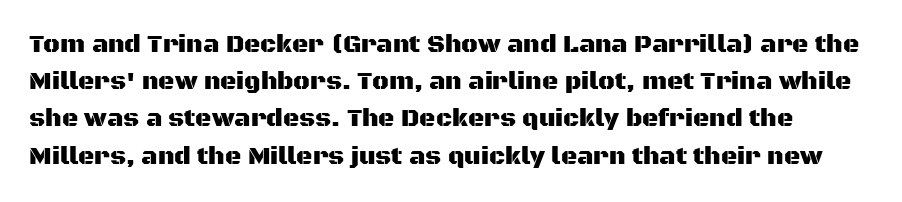
The image shows 25 px text type, upright; set normal line spacing (1.49x), normal letter spacing, not underlined.
